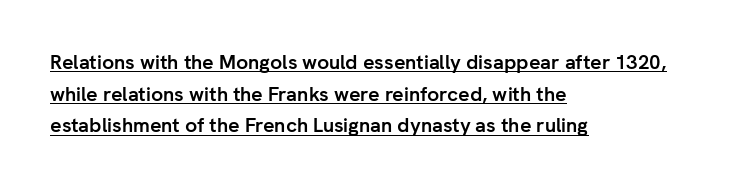
What's the leading like? Ordinary, nothing unusual. Posture: straight, roman, zero tilt. Somebody hit Ctrl+U on this one — the words are underlined. Bold? Absolutely — the strokes are thick and heavy.
